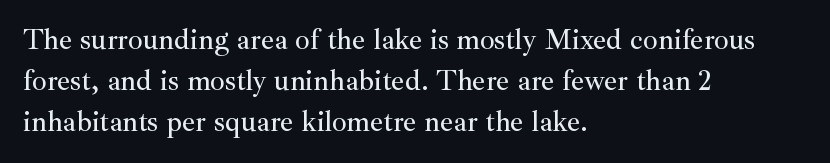
{"serif": "yes", "italic": "no", "width": "normal", "stroke_contrast": "medium", "x_height": "small", "monospaced": "no", "underline": "no", "align": "left", "line_spacing": "normal", "line_spacing_ratio": 1.42, "letter_spacing": "normal", "letter_spacing_em": 0.0, "glyph_px": 29}
